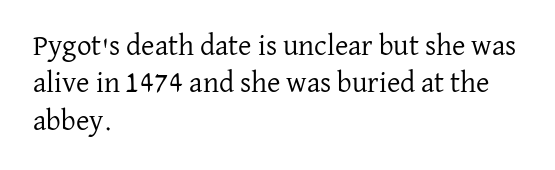
{"serif": "yes", "italic": "no", "bold": "no", "weight": "regular", "width": "normal", "stroke_contrast": "low", "x_height": "medium", "monospaced": "no", "underline": "no", "align": "left", "line_spacing": "normal", "line_spacing_ratio": 1.29, "letter_spacing": "normal", "letter_spacing_em": 0.0, "glyph_px": 29}
